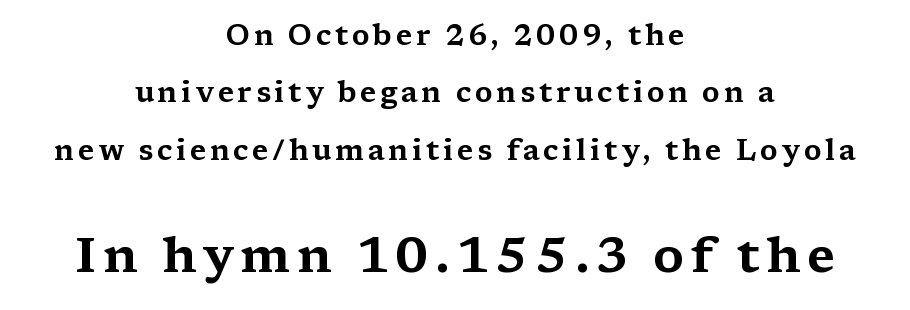
Q: Is the text italic (slanted)? A: No, it is upright.
Q: Is the typeface a serif or a sans-serif typeface? A: Serif.
Q: Is the text underlined? A: No.
Q: How is the paragraph aligned? A: Centered.
Q: Is the spacing between lines tight, normal or loose? A: Loose.
Q: Which block of text is set in a larger size, the first (top) or the second (bottom)? A: The second (bottom) one.
Q: Width (condensed, normal, or wide)? A: Wide.
Q: Stroke contrast? A: Medium.
Q: x-height? A: Medium.
Q: Monospaced? A: No.
